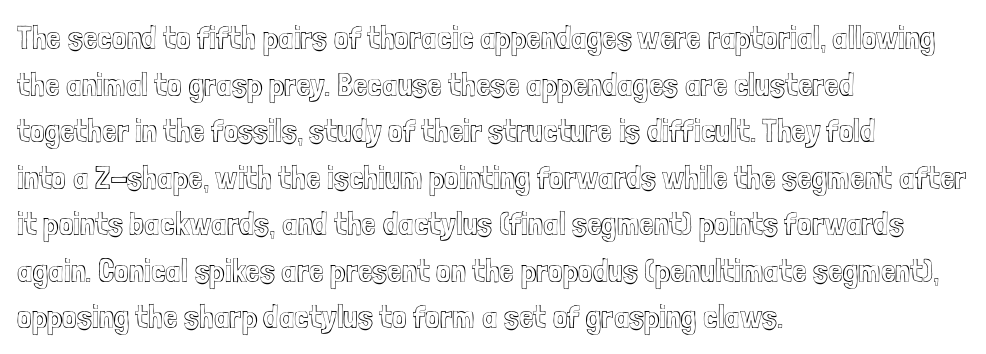
The image shows 33 px condensed type, upright; set left-aligned, normal line spacing (1.41x), normal letter spacing, not underlined; a medium x-height.
